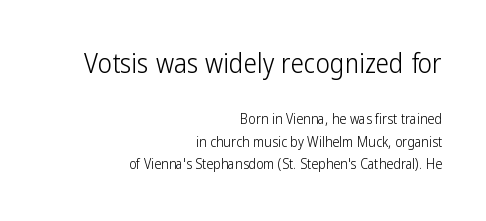
The image shows 27 px text type, upright; set right-aligned, normal line spacing (1.61x), normal letter spacing, not underlined; the first (top) block is 1.93x larger.
